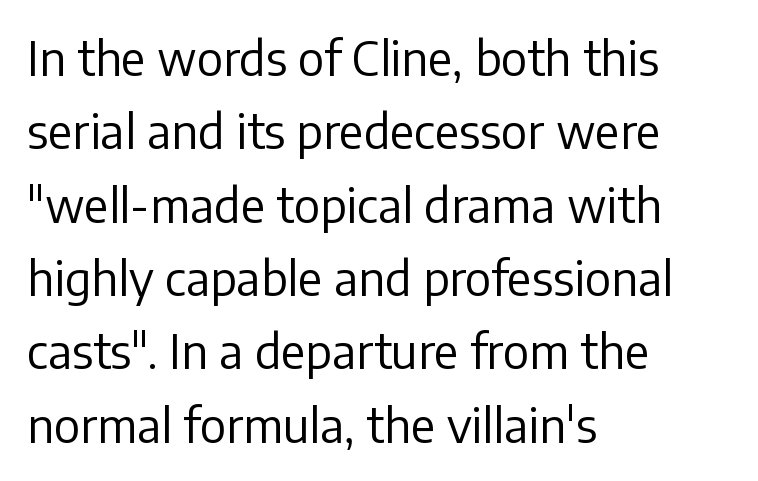
The image shows 47 px regular-weight sans-serif type, upright; set left-aligned, normal line spacing (1.56x), normal letter spacing, not underlined; low stroke contrast and a medium x-height.
